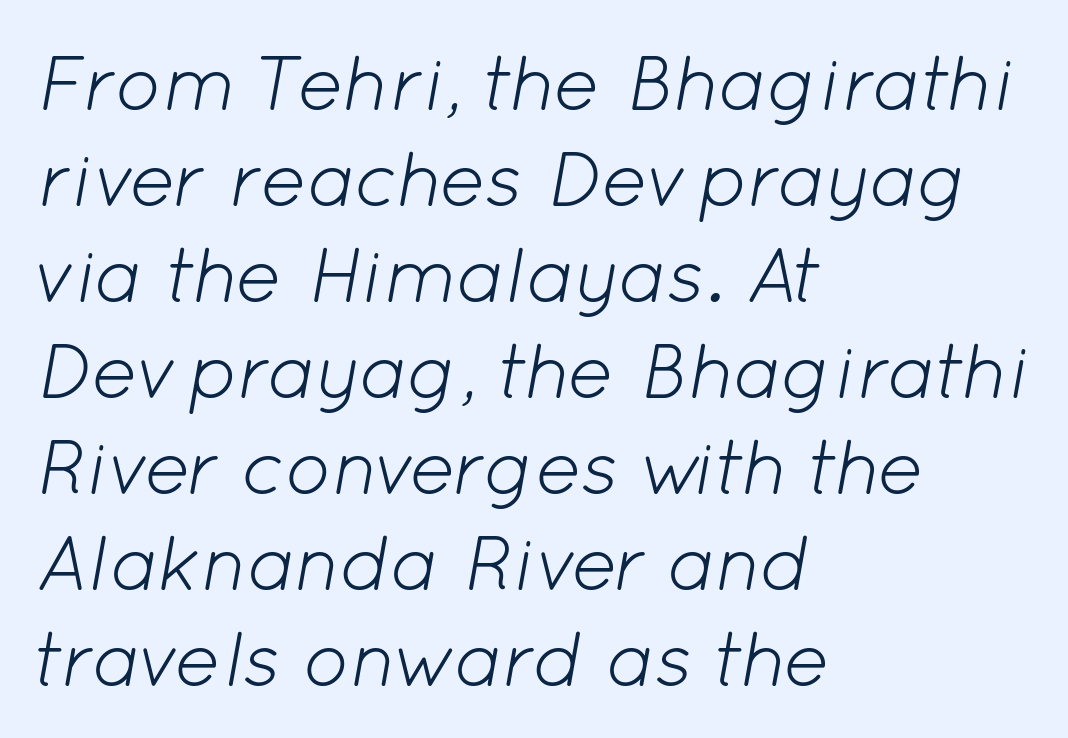
Every character sits at an angle, as italics do. Here the designer chose a conventional face with non-uniform glyph widths. No chunkiness to these letters — they're not bold. Horizontally, the lines are justified to the leading edge only.
